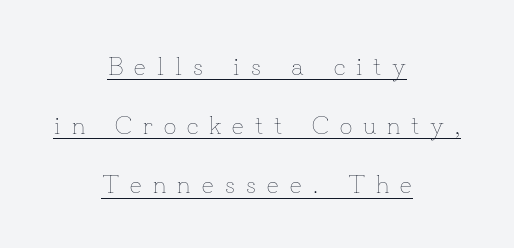
Q: Is the text bold? A: No.
Q: Is the text italic (slanted)? A: No, it is upright.
Q: Is the text underlined? A: Yes.
Q: How is the paragraph aligned? A: Centered.
Q: Is the spacing between letters normal or unusually wide? A: Unusually wide.
Q: Is the spacing between lines tight, normal or loose? A: Loose.
